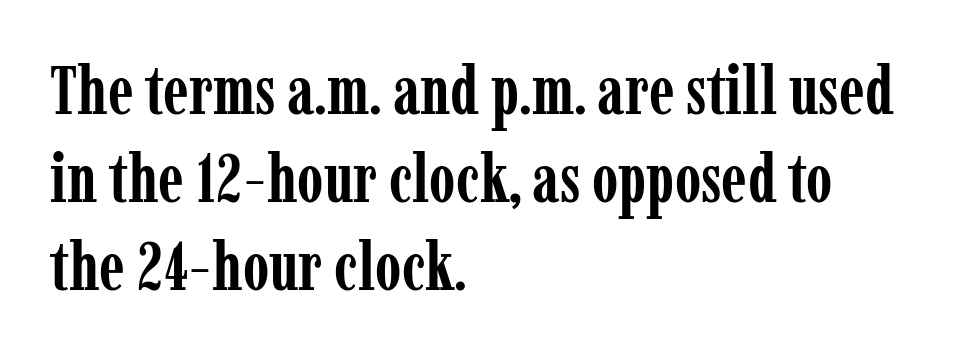
Baseline-to-baseline distance is the conventional proportion of letter height. Check where the strokes stop: tiny serifs finish them off. Tracking here is standard; glyphs follow each other at the usual distance. Heavy-handed strokes throughout: this text is bold. The passage shown is typed in a proportional face where columns would drift.
